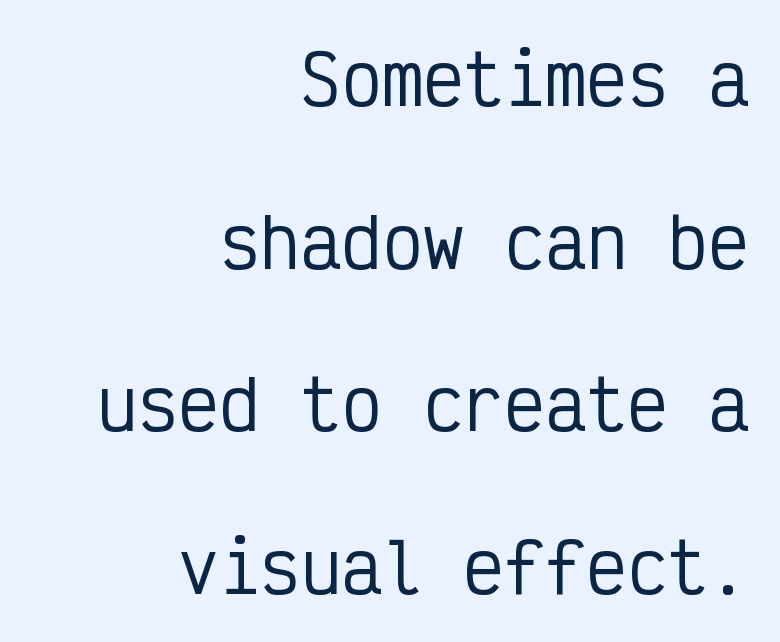
You can tell it's not italic because the verticals are truly vertical. Do the characters align in a grid? Yes, the font is monospaced. Honestly, the letter spacing is just normal — you wouldn't notice it. Notice how the passage keeps a crisp vertical edge on the right only. Does the leading feel generous? Absolutely, it's lavish. Glance below the letters and you will spot only blank space.
